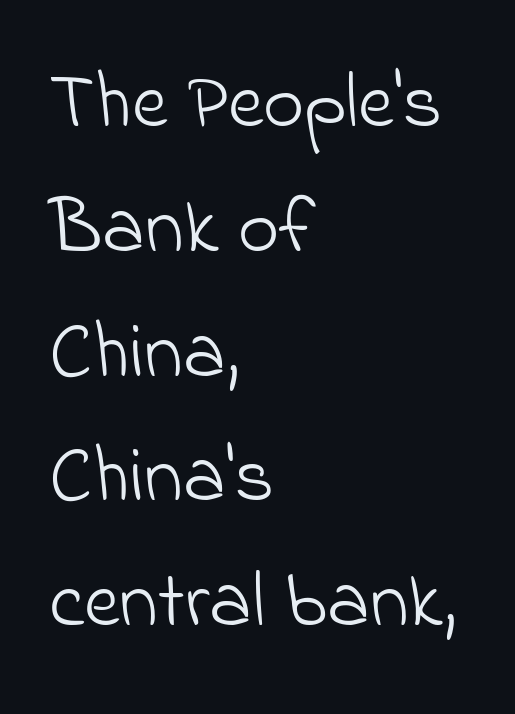
Underline: absent. A classic flush-left, rag-right setting is used for this passage. Look at the bottom of the vertical strokes: they stop flat, with no serifs. The face used here is proportionally spaced, like ordinary book or web type. A quiet, ordinary-to-light weight characterises the typeface. Successive baselines arrive at the customary interval.
